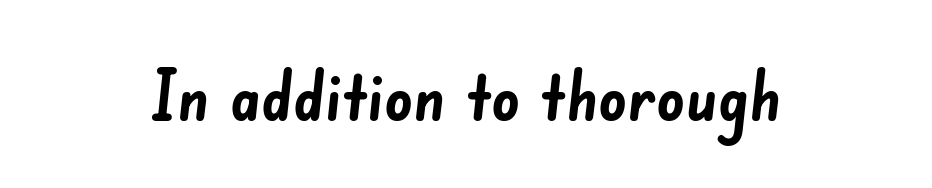
{"serif": "no", "bold": "yes", "weight": "semibold", "width": "normal", "stroke_contrast": "low", "x_height": "small", "monospaced": "no", "underline": "no", "letter_spacing": "normal", "letter_spacing_em": 0.0, "glyph_px": 69}
